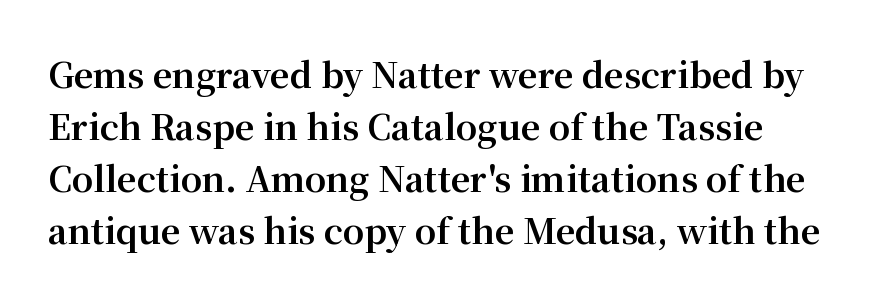
Looks like regular typesetting: each glyph gets only the width it needs. Ordinary non-slanted type is in use. One glance says typical: line gaps are just what's usual. Compared with typical body copy, the letter spacing here is the same. Is the type bold? Yes — the strokes are clearly thick and heavy. These lines are composed in type with serifs.
